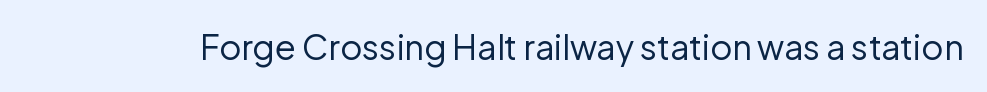
Q: Is the text bold? A: No.
Q: Is the text italic (slanted)? A: No, it is upright.
Q: Is the typeface a serif or a sans-serif typeface? A: Sans-serif.
Q: Is the text underlined? A: No.
Q: Is the spacing between letters normal or unusually wide? A: Normal.
Q: Width (condensed, normal, or wide)? A: Normal.
Q: Stroke contrast? A: Low.
Q: x-height? A: Medium.
Q: Monospaced? A: No.
